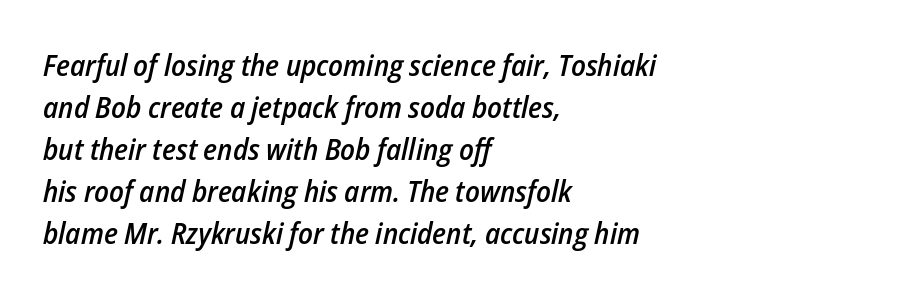
Q: Is the text bold? A: Semi-bold.
Q: Is the text italic (slanted)? A: Yes, it leans right by about 12 degrees.
Q: Is the text underlined? A: No.
Q: How is the paragraph aligned? A: Left-aligned.
Q: Is the spacing between letters normal or unusually wide? A: Normal.
Q: Is the spacing between lines tight, normal or loose? A: Normal.
Q: Width (condensed, normal, or wide)? A: Condensed.
Q: Stroke contrast? A: Low.
Q: x-height? A: Medium.
Q: Monospaced? A: No.
